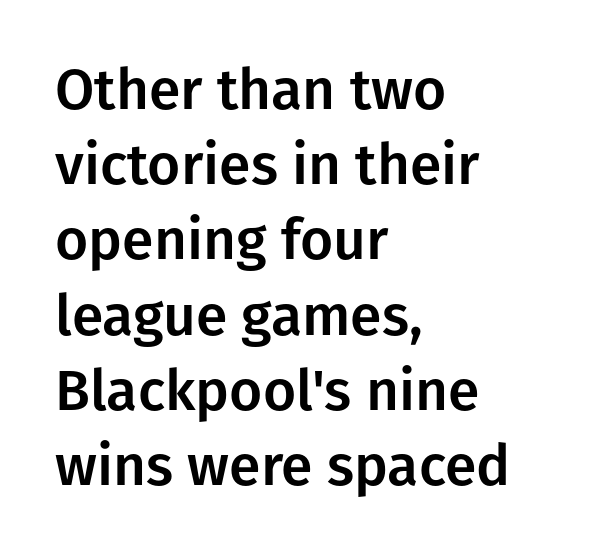
The image shows 57 px sans-serif type, upright; set left-aligned, normal line spacing (1.32x), normal letter spacing, not underlined; low stroke contrast and a medium x-height.
